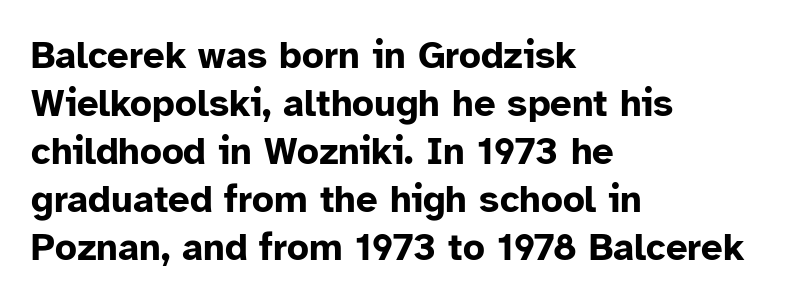
The image shows 38 px bold sans-serif type, upright; set left-aligned, normal line spacing (1.26x), normal letter spacing, not underlined; low stroke contrast and a medium x-height.
